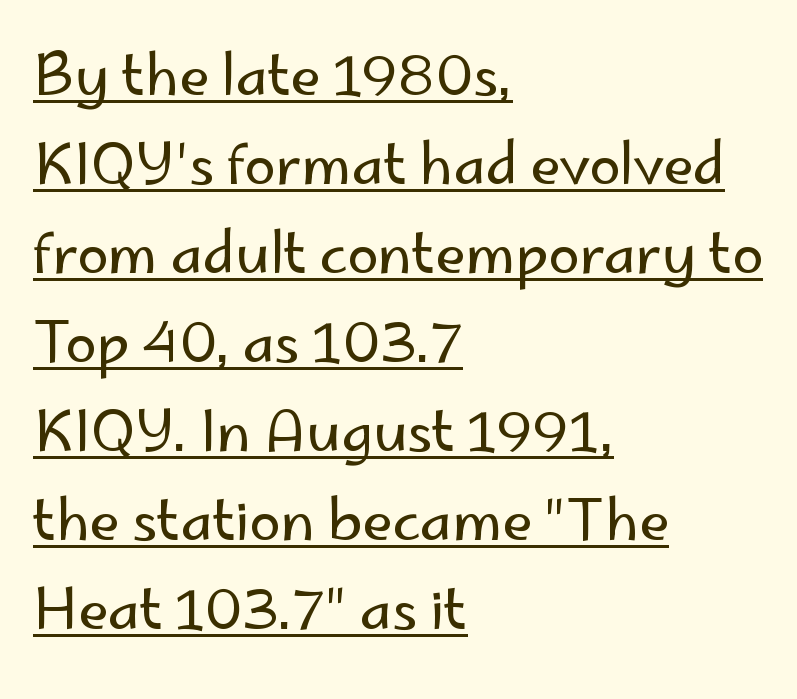
Q: Is the text bold? A: No.
Q: Is the text italic (slanted)? A: No, it is upright.
Q: Is the typeface a serif or a sans-serif typeface? A: Sans-serif.
Q: Is the text underlined? A: Yes.
Q: How is the paragraph aligned? A: Left-aligned.
Q: Is the spacing between letters normal or unusually wide? A: Normal.
Q: Is the spacing between lines tight, normal or loose? A: Normal.
Q: Width (condensed, normal, or wide)? A: Normal.
Q: Stroke contrast? A: Low.
Q: x-height? A: Small.
Q: Monospaced? A: No.
